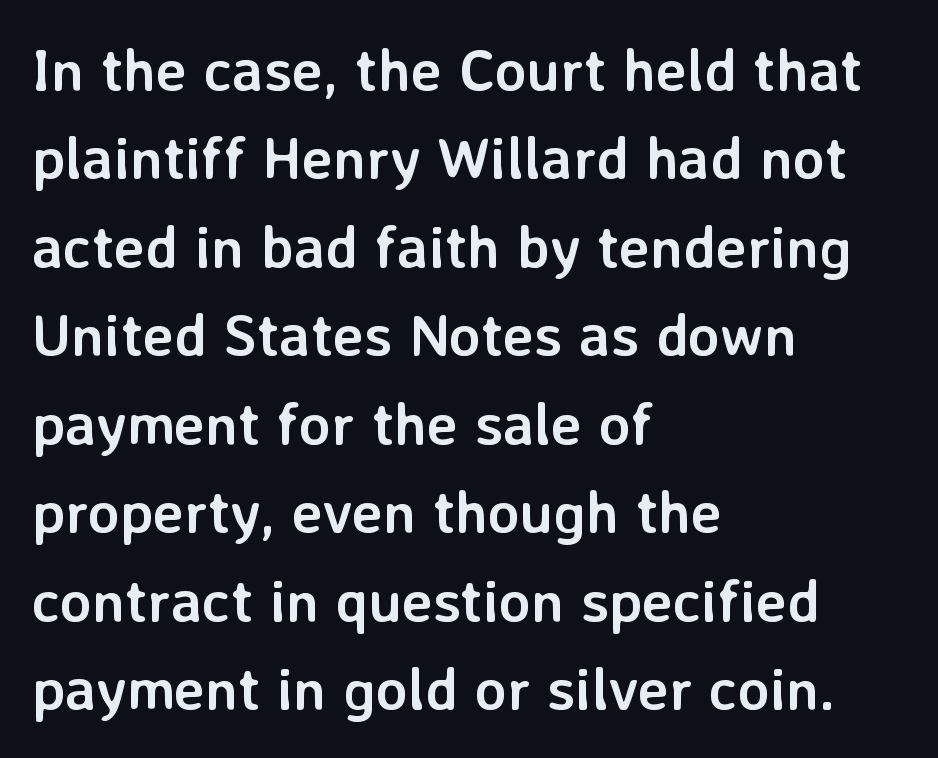
The image shows 59 px semibold sans-serif type, upright; set left-aligned, normal line spacing (1.5x), normal letter spacing, not underlined; low stroke contrast and a medium x-height.
